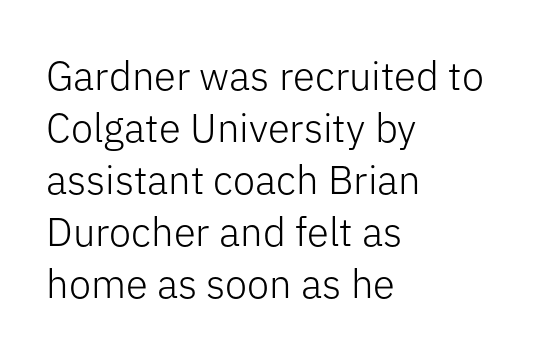
{"serif": "no", "italic": "no", "bold": "no", "weight": "light", "width": "normal", "stroke_contrast": "low", "x_height": "medium", "monospaced": "no", "underline": "no", "align": "left", "line_spacing": "normal", "line_spacing_ratio": 1.3, "letter_spacing": "normal", "letter_spacing_em": 0.0, "glyph_px": 40}
